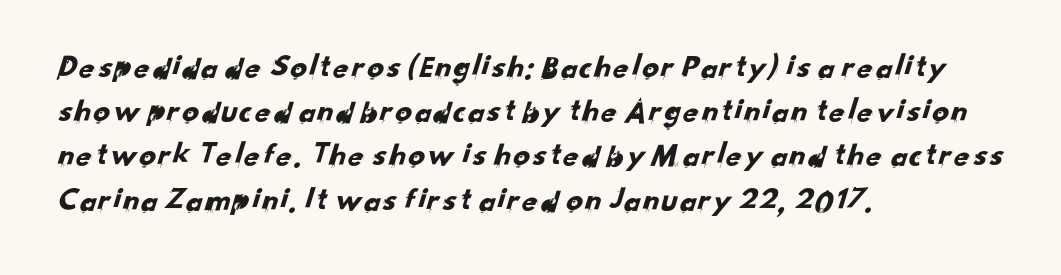
The image shows 33 px sans-serif type; set left-aligned, normal line spacing (1.34x), normal letter spacing, not underlined; low stroke contrast and a small x-height.
